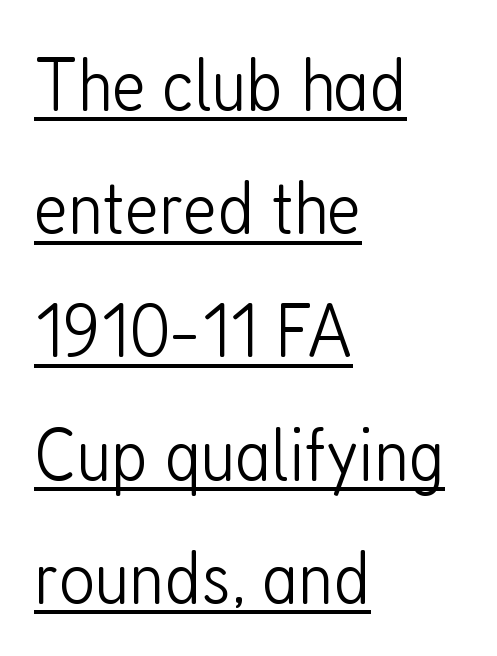
Q: Is the text bold? A: No.
Q: Is the text italic (slanted)? A: No, it is upright.
Q: Is the typeface a serif or a sans-serif typeface? A: Sans-serif.
Q: Is the text underlined? A: Yes.
Q: How is the paragraph aligned? A: Left-aligned.
Q: Is the spacing between letters normal or unusually wide? A: Normal.
Q: Is the spacing between lines tight, normal or loose? A: Normal.
Q: Width (condensed, normal, or wide)? A: Condensed.
Q: Stroke contrast? A: Low.
Q: x-height? A: Medium.
Q: Monospaced? A: No.
